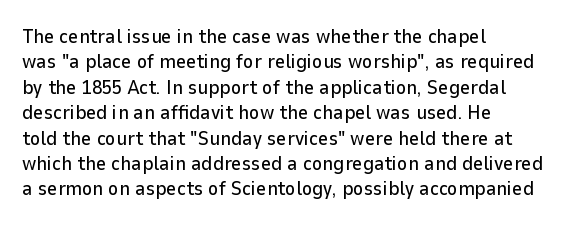
The image shows 20 px text type, upright; set left-aligned, normal line spacing (1.27x), normal letter spacing, not underlined.
